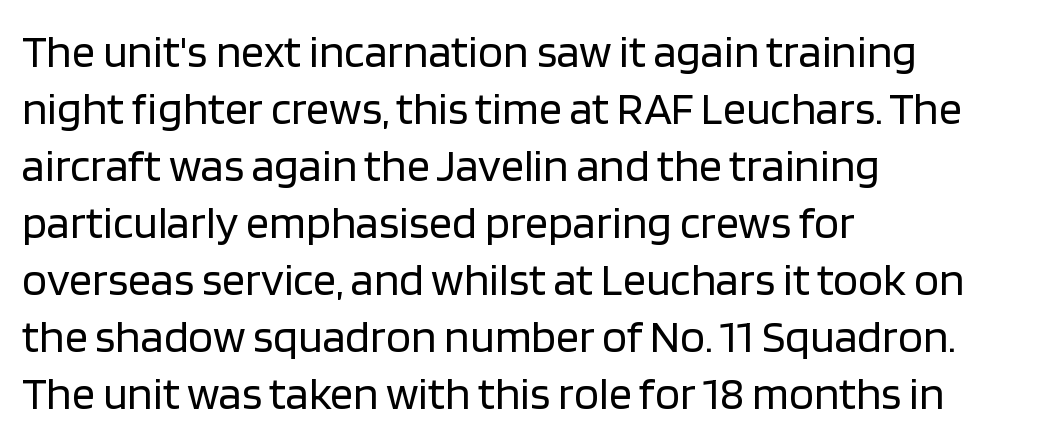
{"serif": "no", "italic": "no", "bold": "no", "weight": "regular", "width": "normal", "stroke_contrast": "low", "x_height": "large", "monospaced": "no", "underline": "no", "align": "left", "line_spacing_ratio": 1.24, "letter_spacing": "normal", "letter_spacing_em": 0.0, "glyph_px": 46}
